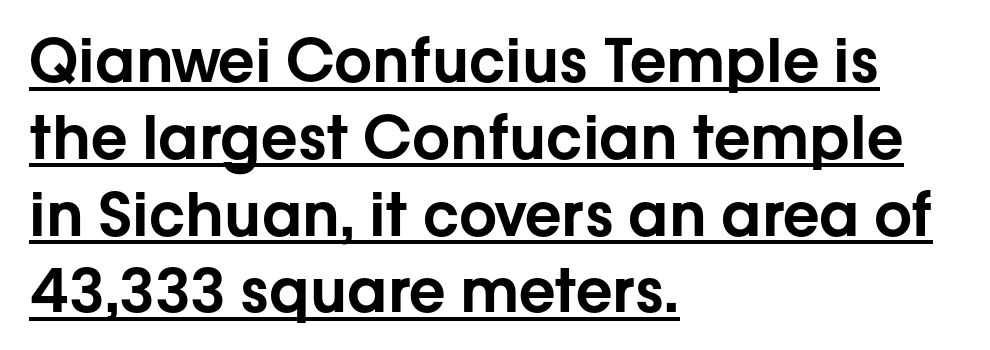
{"serif": "no", "italic": "no", "width": "normal", "stroke_contrast": "low", "x_height": "medium", "monospaced": "no", "underline": "yes", "align": "left", "line_spacing": "normal", "line_spacing_ratio": 1.28, "letter_spacing": "normal", "letter_spacing_em": 0.0, "glyph_px": 60}
